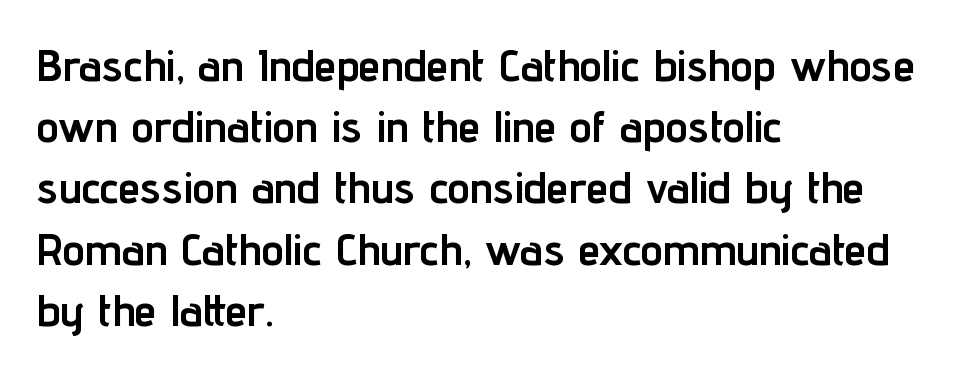
The image shows 45 px semibold, condensed sans-serif type, upright; set left-aligned, normal line spacing (1.36x), normal letter spacing, not underlined; low stroke contrast and a medium x-height.
